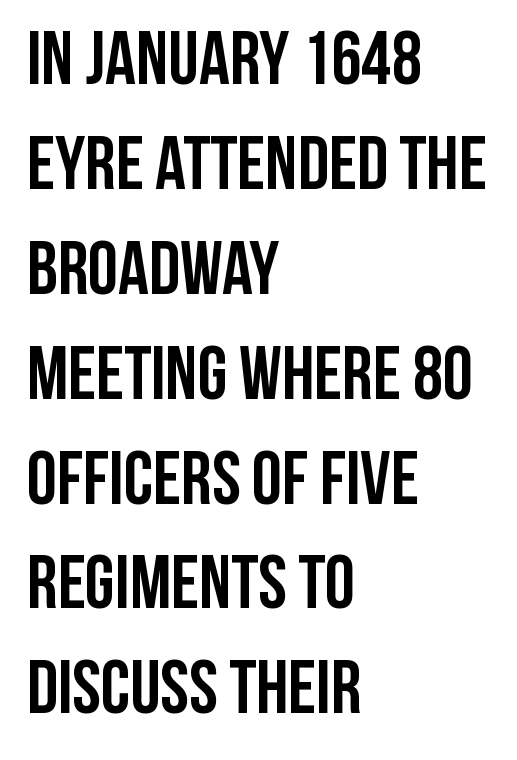
Q: Is the text bold? A: Yes.
Q: Is the text italic (slanted)? A: No, it is upright.
Q: Is the typeface a serif or a sans-serif typeface? A: Sans-serif.
Q: Is the text underlined? A: No.
Q: How is the paragraph aligned? A: Left-aligned.
Q: Is the spacing between letters normal or unusually wide? A: Normal.
Q: Is the spacing between lines tight, normal or loose? A: Normal.
Q: Width (condensed, normal, or wide)? A: Condensed.
Q: Stroke contrast? A: Low.
Q: x-height? A: Large.
Q: Monospaced? A: No.
